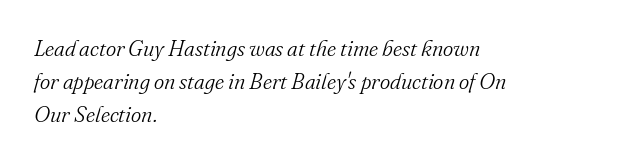
{"italic": "yes", "lean": "right", "slant_degrees": 16, "bold": "no", "underline": "no", "align": "left", "line_spacing": "normal", "line_spacing_ratio": 1.49, "letter_spacing": "normal", "letter_spacing_em": 0.0, "glyph_px": 22}
